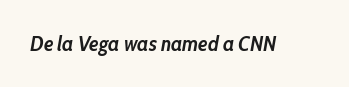
The image shows 21 px bold type, italic (leaning right); set normal letter spacing, not underlined.
